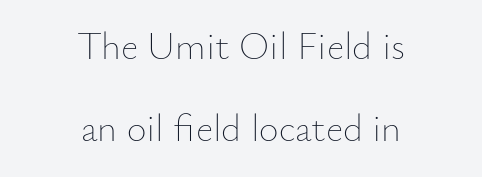
Q: Is the text bold? A: No.
Q: Is the text italic (slanted)? A: No, it is upright.
Q: Is the text underlined? A: No.
Q: How is the paragraph aligned? A: Centered.
Q: Is the spacing between letters normal or unusually wide? A: Normal.
Q: Is the spacing between lines tight, normal or loose? A: Loose.
Q: Width (condensed, normal, or wide)? A: Normal.
Q: Stroke contrast? A: Low.
Q: x-height? A: Small.
Q: Monospaced? A: No.
